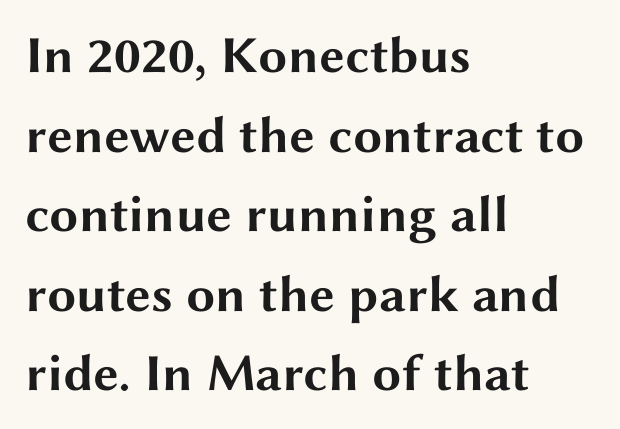
Unmarked baselines from the first word to the last. The type sits square on the baseline with zero lean. The ragged edge is on the right, which tells us the setting is flush left. The letterforms sit shoulder to shoulder at normal distance. Heavy-handed strokes throughout: this text is bold. Is this a fixed-width face? No — the glyphs have proportional, varying widths.
